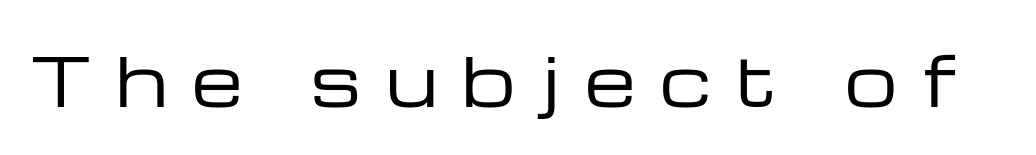
The passage shown is not bold in any degree. This rendering features lettering with no underline. Is this a sans? Yes — the strokes have no serifs. A typesetter would call this proportional, since set widths differ per character. The horizontal fit of the characters is loose and conspicuously gappy. The typography opts for an upright posture over an oblique one.
